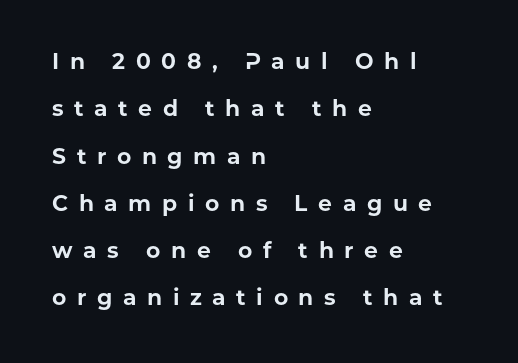
The image shows 22 px bold type, upright; set left-aligned, loose line spacing (2.15x), unusually wide letter spacing (+0.48 em), not underlined.
